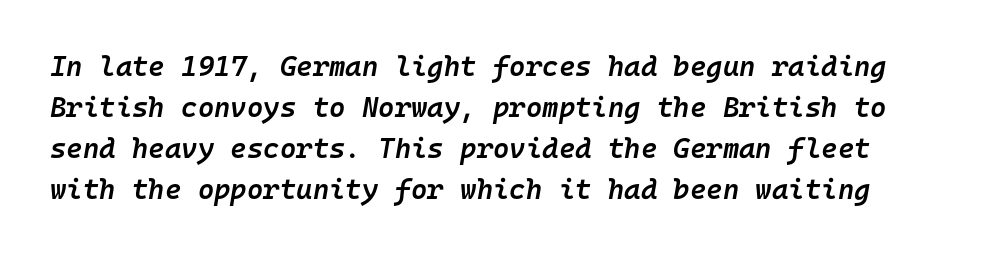
{"italic": "yes", "lean": "right", "slant_degrees": 10, "bold": "semi", "weight": "semibold", "width": "normal", "stroke_contrast": "low", "x_height": "medium", "monospaced": "yes", "underline": "no", "line_spacing": "normal", "line_spacing_ratio": 1.46, "letter_spacing": "normal", "letter_spacing_em": 0.0, "glyph_px": 28}
